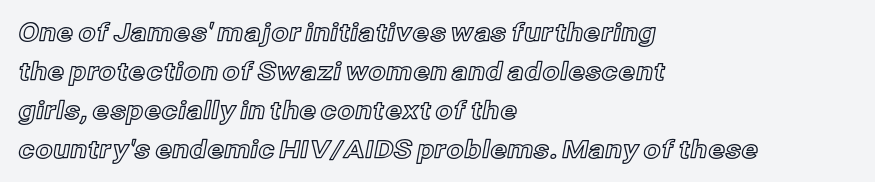
The image shows 25 px text type; set left-aligned, normal line spacing (1.56x), normal letter spacing, not underlined.
